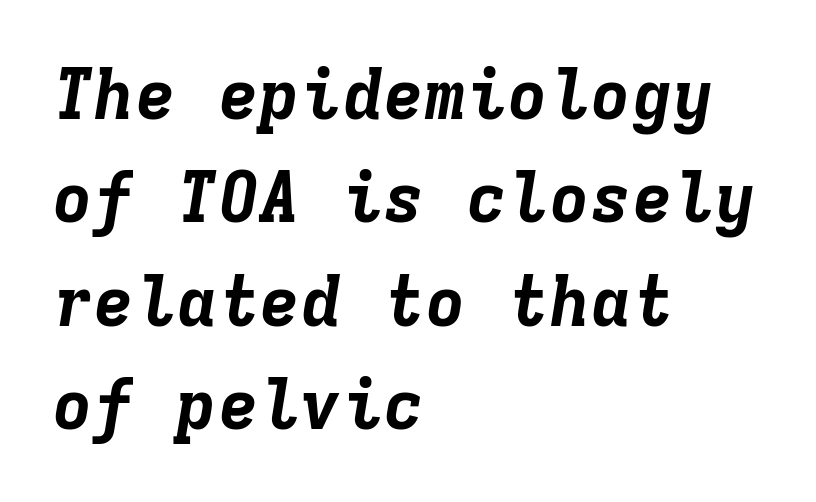
{"italic": "yes", "lean": "right", "slant_degrees": 9, "bold": "yes", "weight": "bold", "width": "normal", "stroke_contrast": "low", "x_height": "medium", "monospaced": "yes", "underline": "no", "align": "left", "line_spacing": "normal", "line_spacing_ratio": 1.5, "letter_spacing": "normal", "letter_spacing_em": 0.0, "glyph_px": 69}
